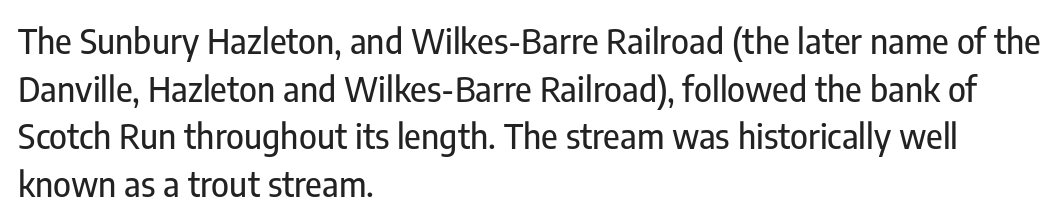
{"serif": "no", "italic": "no", "width": "condensed", "stroke_contrast": "low", "x_height": "medium", "monospaced": "no", "underline": "no", "align": "left", "line_spacing": "normal", "line_spacing_ratio": 1.4, "letter_spacing": "normal", "letter_spacing_em": 0.0, "glyph_px": 34}
